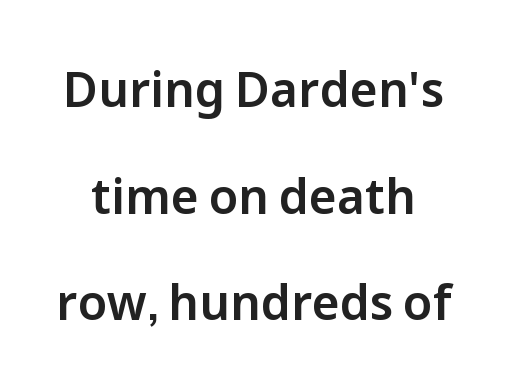
The image shows 48 px sans-serif type, upright; set loose line spacing (2.22x), normal letter spacing, not underlined; low stroke contrast and a medium x-height.
